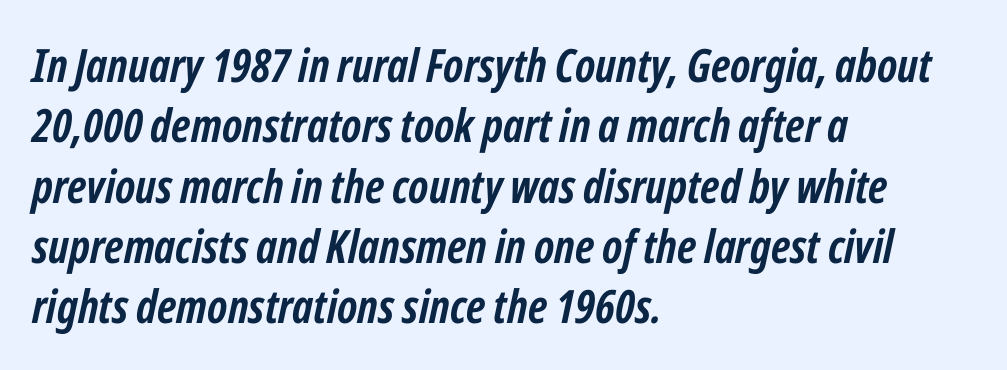
The passage shown has conventional tracking throughout. Alignment: flush left. An italicized treatment has been applied to the whole sample. Lines of text with bare space underneath. The leading is moderate, giving the passage an even texture. You'd pick this weight for a headline — it's a proper bold.
